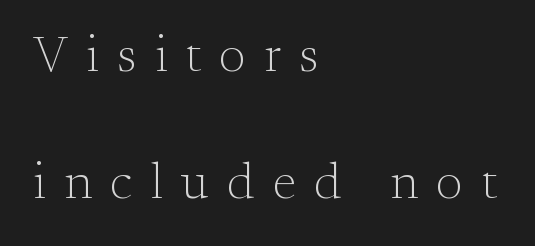
Heaviness? Minimal to ordinary, like unemphasized prose. Stroke terminals: seriffed. Each letter keeps its own natural width here, so spacing adapts to shape. This sample is left-justified, so line endings fall wherever the words run out. The gap between lines stays unmarked. Unlike italic type, these characters show no tilt at all.
